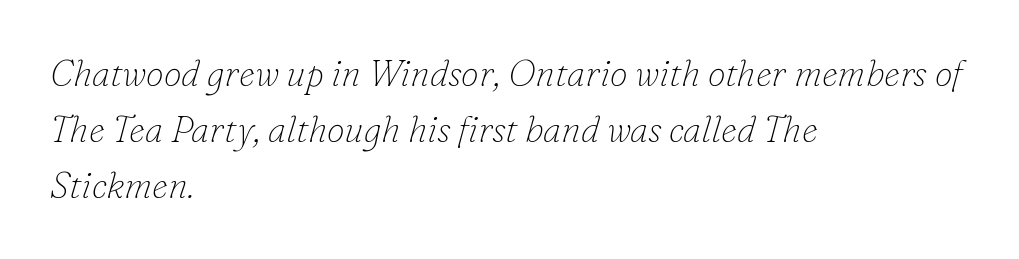
Does the lettering tilt? It does — this is italic. Honestly, the row spacing looks completely unremarkable. Are there feet on the stems? There are — it's a serif. The string is rendered with underlining switched off.
